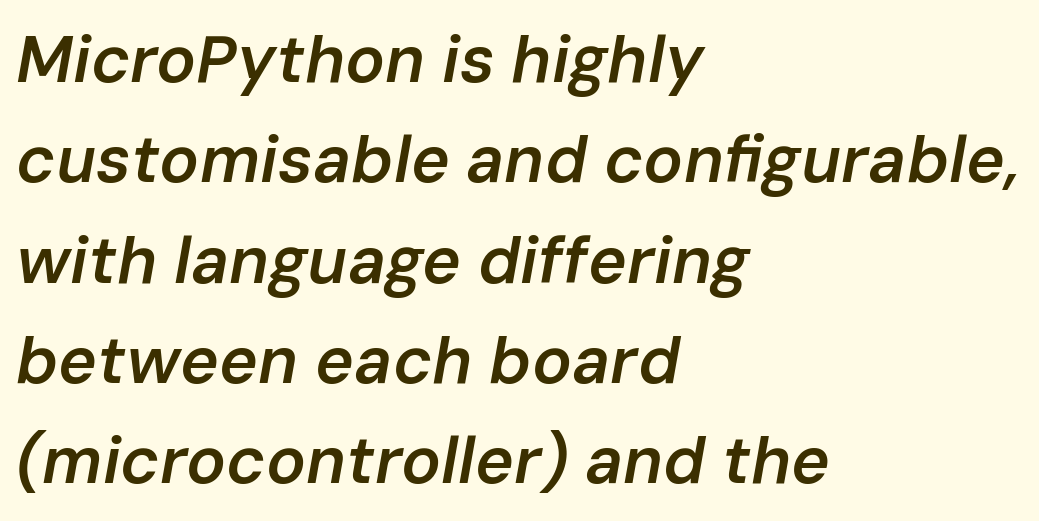
Q: Is the text bold? A: Semi-bold.
Q: Is the text italic (slanted)? A: Yes, it leans right by about 10 degrees.
Q: Is the text underlined? A: No.
Q: How is the paragraph aligned? A: Left-aligned.
Q: Is the spacing between letters normal or unusually wide? A: Normal.
Q: Is the spacing between lines tight, normal or loose? A: Normal.
Q: Width (condensed, normal, or wide)? A: Normal.
Q: Stroke contrast? A: Low.
Q: x-height? A: Medium.
Q: Monospaced? A: No.
